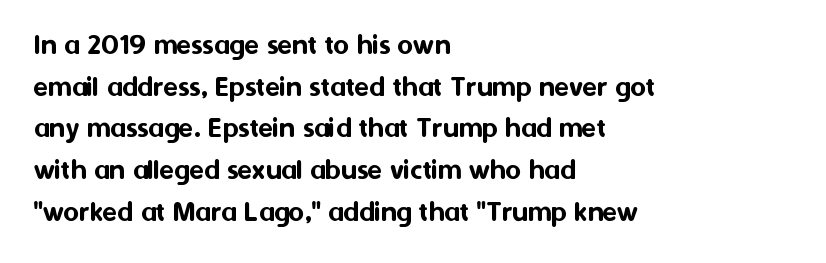
{"serif": "no", "italic": "no", "width": "normal", "stroke_contrast": "medium", "x_height": "medium", "monospaced": "no", "underline": "no", "align": "left", "line_spacing": "normal", "line_spacing_ratio": 1.39, "letter_spacing": "normal", "letter_spacing_em": 0.0, "glyph_px": 30}
